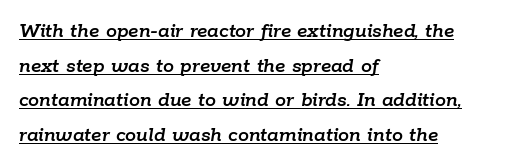
The image shows 22 px text type, italic (leaning right); set left-aligned, normal line spacing (1.57x), normal letter spacing, underlined.
